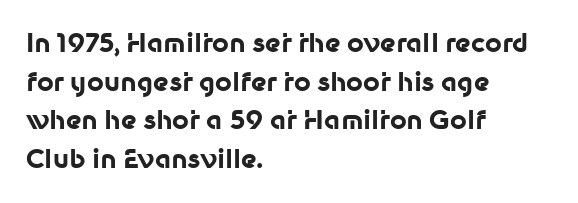
The image shows 26 px bold type, upright; set left-aligned, normal line spacing (1.49x), normal letter spacing, not underlined.
